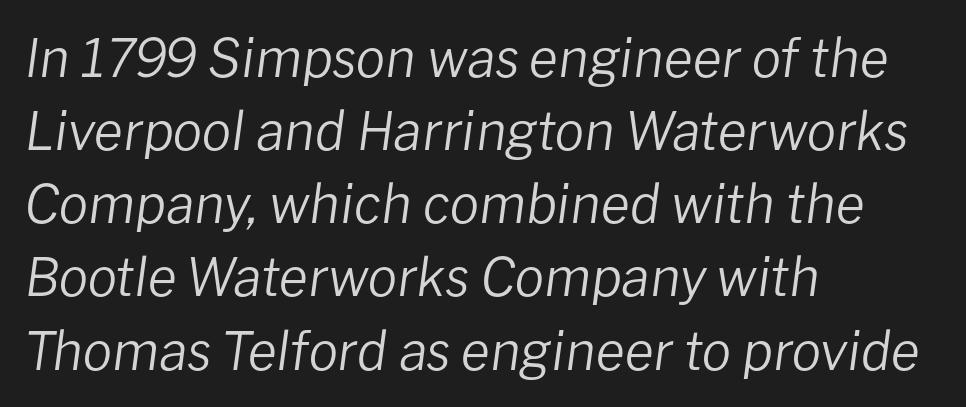
Q: Is the text bold? A: No.
Q: Is the text italic (slanted)? A: Yes, it leans right by about 8 degrees.
Q: Is the text underlined? A: No.
Q: How is the paragraph aligned? A: Left-aligned.
Q: Is the spacing between letters normal or unusually wide? A: Normal.
Q: Is the spacing between lines tight, normal or loose? A: Normal.
Q: Width (condensed, normal, or wide)? A: Normal.
Q: Stroke contrast? A: Low.
Q: x-height? A: Medium.
Q: Monospaced? A: No.
